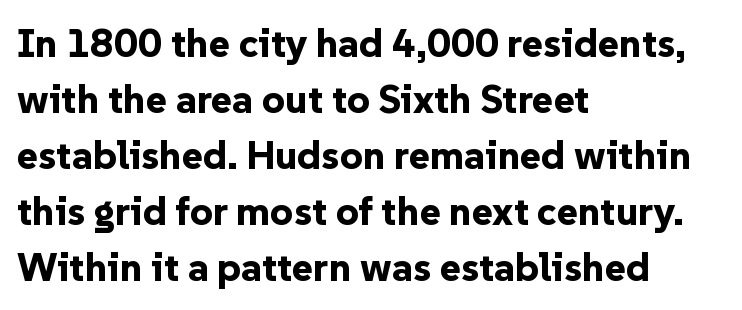
Honestly, the letter spacing is just normal — you wouldn't notice it. The font family rendered here belongs to the sans-serif group. The rendering uses natural spacing where letterforms have individual widths. When letters stand straight like this, we call the style roman or upright. Rule under the text: the space is simply empty. The text block is weighted toward the left margin, trailing off unevenly rightward.
